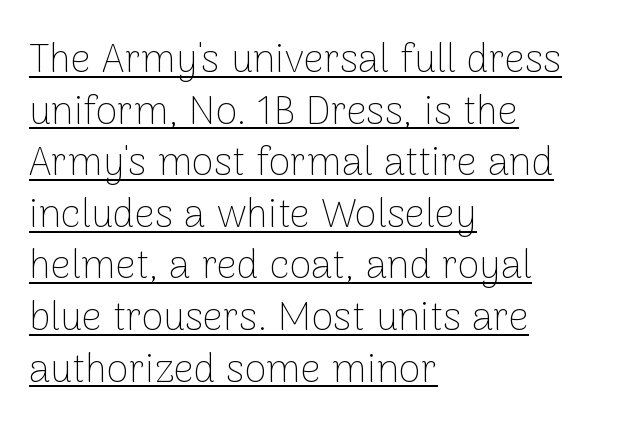
The image shows 40 px thin sans-serif type, upright; set left-aligned, normal line spacing (1.29x), normal letter spacing, underlined; low stroke contrast and a medium x-height.
